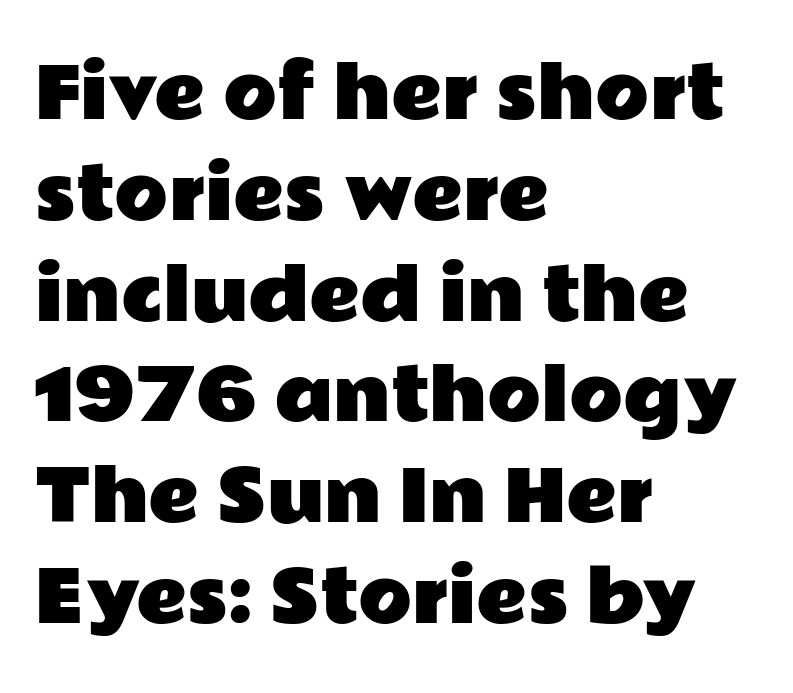
{"serif": "no", "italic": "no", "width": "wide", "stroke_contrast": "low", "x_height": "medium", "monospaced": "no", "underline": "no", "align": "left", "line_spacing": "normal", "line_spacing_ratio": 1.44, "letter_spacing": "normal", "letter_spacing_em": 0.0, "glyph_px": 70}
